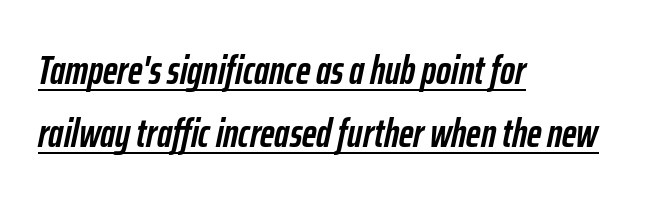
{"italic": "yes", "lean": "right", "slant_degrees": 12, "bold": "yes", "weight": "semibold", "width": "condensed", "stroke_contrast": "low", "x_height": "medium", "monospaced": "no", "underline": "yes", "align": "left", "line_spacing": "normal", "line_spacing_ratio": 1.57, "letter_spacing": "normal", "letter_spacing_em": 0.0, "glyph_px": 40}
